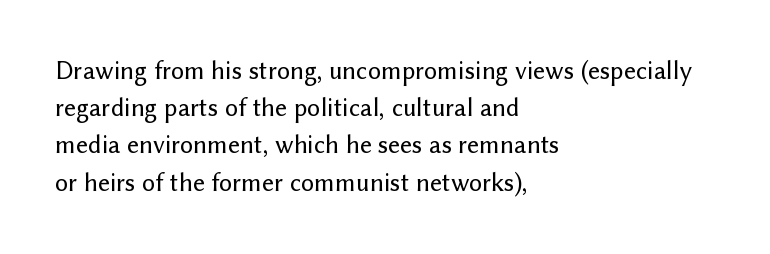
{"italic": "no", "underline": "no", "align": "left", "line_spacing": "normal", "line_spacing_ratio": 1.43, "letter_spacing": "normal", "letter_spacing_em": 0.0, "glyph_px": 26}
